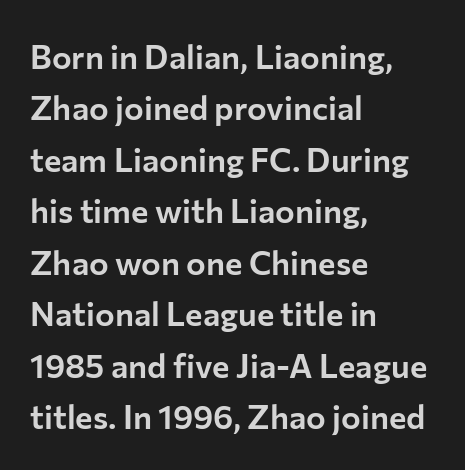
{"serif": "no", "italic": "no", "width": "normal", "stroke_contrast": "low", "x_height": "medium", "monospaced": "no", "underline": "no", "align": "left", "line_spacing": "normal", "line_spacing_ratio": 1.56, "letter_spacing": "normal", "letter_spacing_em": 0.0, "glyph_px": 33}
